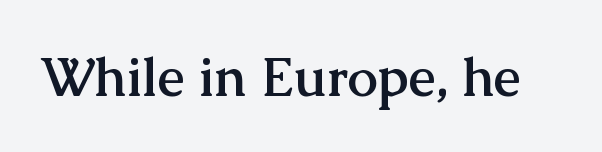
The image shows 54 px semibold serif type, upright; set normal letter spacing, not underlined; medium stroke contrast and a medium x-height.
